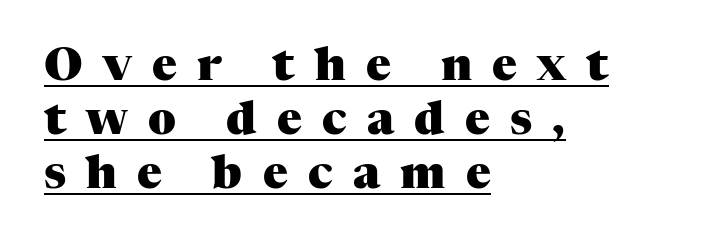
{"serif": "yes", "italic": "no", "bold": "yes", "weight": "heavy", "width": "normal", "stroke_contrast": "medium", "x_height": "medium", "monospaced": "no", "underline": "yes", "align": "left", "line_spacing_ratio": 1.17, "letter_spacing": "wide", "letter_spacing_em": 0.44, "glyph_px": 46}
